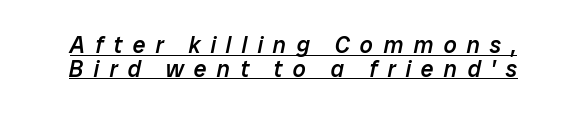
Moderately thickened strokes mark this as semibold type. Does the leading feel generous? Not at all — it's pinched. Like a heading marked for emphasis, these lines bear an underscore. Display-style spreading of the glyphs; the letterfit is very open. In terms of posture, this sample is oblique.
